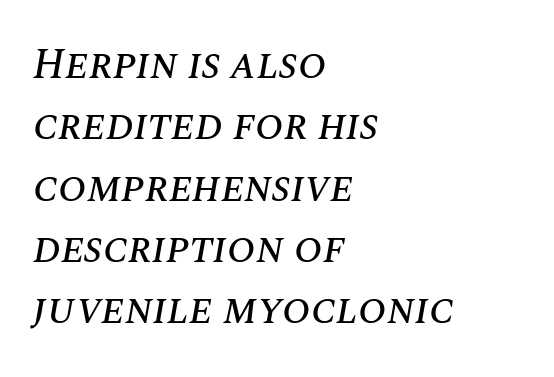
Anything drawn beneath the words? Only blank space. Every row of glyphs begins at an identical x-position on the left. Looks like regular typesetting: each glyph gets only the width it needs. Rendered with sloped, italic letterforms. Compared with typical paragraphs, the rows here are spaced about the same. In terms of letterspacing, this is plain default setting.
